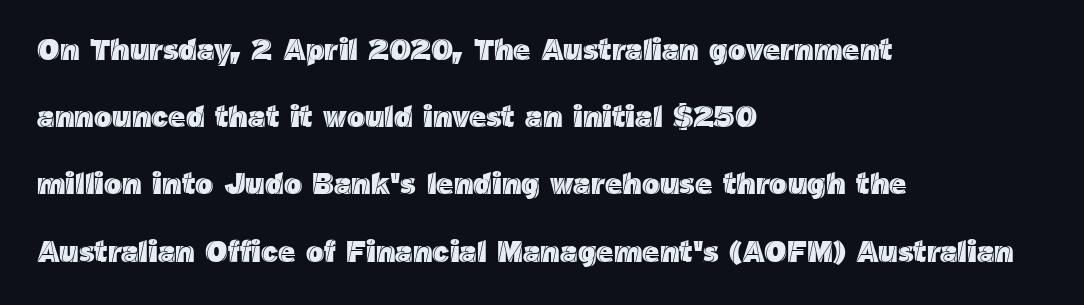
The image shows 30 px text type, upright; set left-aligned, loose line spacing (2.24x), normal letter spacing, not underlined; a medium x-height.
